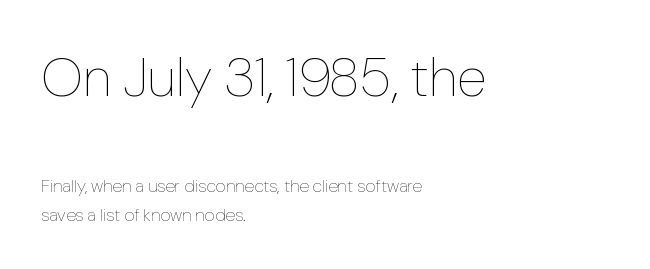
{"italic": "no", "bold": "no", "weight": "thin", "width": "normal", "stroke_contrast": "low", "x_height": "medium", "monospaced": "no", "underline": "no", "align": "left", "line_spacing": "normal", "line_spacing_ratio": 1.62, "letter_spacing": "normal", "letter_spacing_em": 0.0, "larger_block": "first", "size_ratio": 3.06, "glyph_px": 55}
